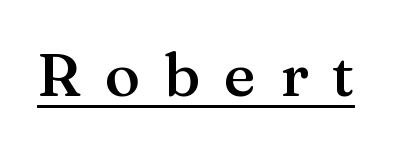
Q: Is the text bold? A: Semi-bold.
Q: Is the text italic (slanted)? A: No, it is upright.
Q: Is the typeface a serif or a sans-serif typeface? A: Serif.
Q: Is the text underlined? A: Yes.
Q: Is the spacing between letters normal or unusually wide? A: Unusually wide.
Q: Width (condensed, normal, or wide)? A: Normal.
Q: Stroke contrast? A: Medium.
Q: x-height? A: Medium.
Q: Monospaced? A: No.
